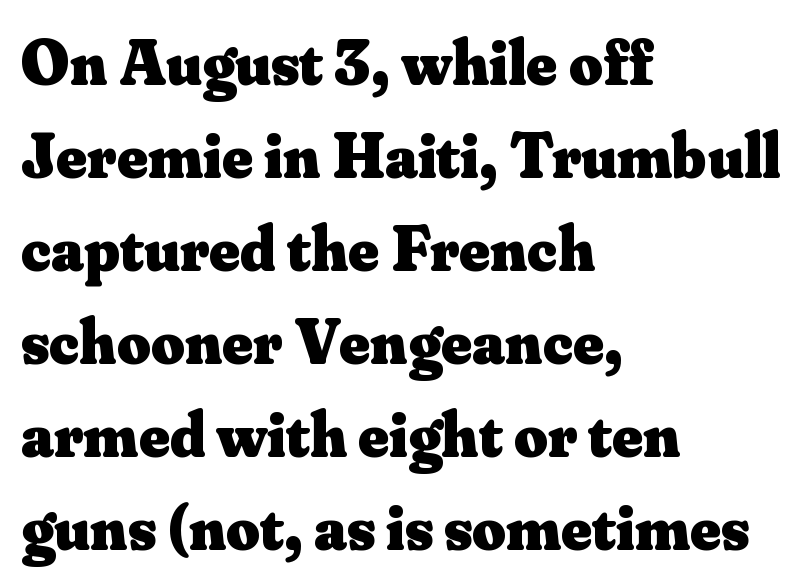
Serif or sans? Serif — the stroke terminals have little feet. The passage shown is typed in a proportional face where columns would drift. The lettering stays uniformly vertical, giving the passage a roman look. Students, note that the glyphs here touch the page at normal intervals. The baseline area is clear.
